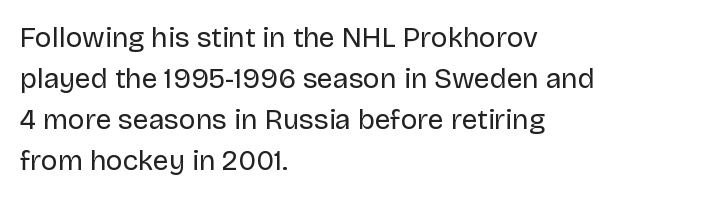
{"serif": "no", "italic": "no", "bold": "no", "weight": "regular", "width": "normal", "stroke_contrast": "low", "x_height": "large", "monospaced": "no", "underline": "no", "align": "left", "line_spacing": "normal", "line_spacing_ratio": 1.46, "letter_spacing": "normal", "letter_spacing_em": 0.0, "glyph_px": 28}
